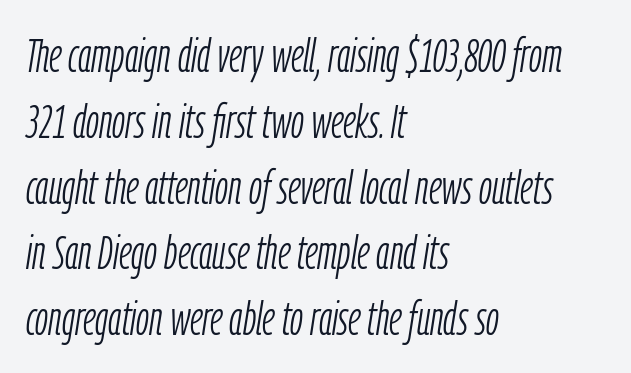
Ink coverage per letter is moderate at most. Students, observe: this is what conventionally led text looks like. Typeset ragged right — the left edge is the straight one. A typesetter would call this proportional, since set widths differ per character. This rendering features lettering with no underline. The face used here is rendered with its standard letterfit.
